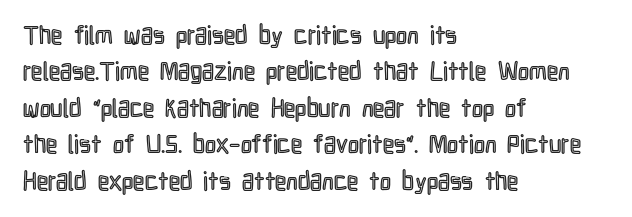
{"italic": "no", "underline": "no", "align": "left", "line_spacing": "normal", "line_spacing_ratio": 1.46, "letter_spacing": "normal", "letter_spacing_em": 0.0, "glyph_px": 25}
